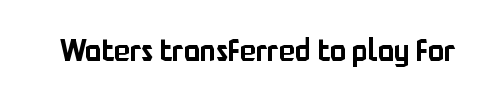
Rendered with straight, roman letterforms. Clear beneath every line of the passage. Short note: letters normally spaced. The letters advance in unequal steps, a hallmark of proportional type.
